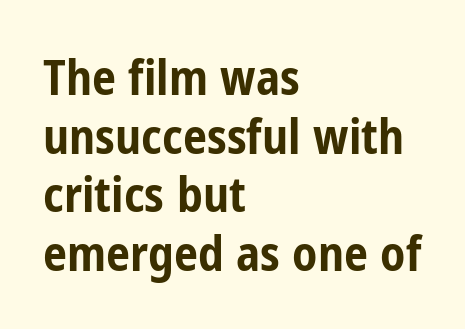
The image shows 48 px bold, condensed sans-serif type, upright; set left-aligned, line spacing 1.22x, normal letter spacing, not underlined; low stroke contrast and a medium x-height.
